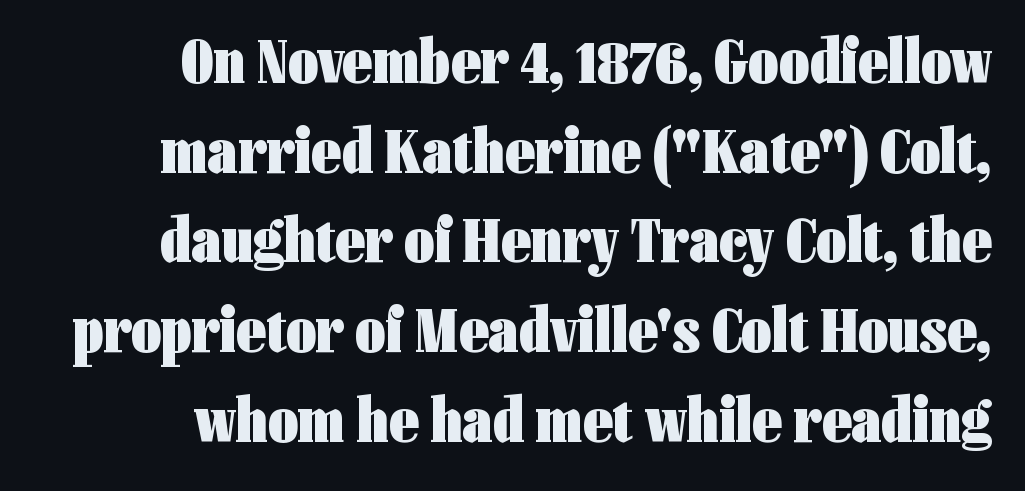
{"serif": "no", "italic": "no", "bold": "yes", "weight": "heavy", "width": "condensed", "stroke_contrast": "low", "x_height": "medium", "monospaced": "no", "underline": "no", "align": "right", "line_spacing": "normal", "line_spacing_ratio": 1.38, "letter_spacing": "normal", "letter_spacing_em": 0.0, "glyph_px": 65}
